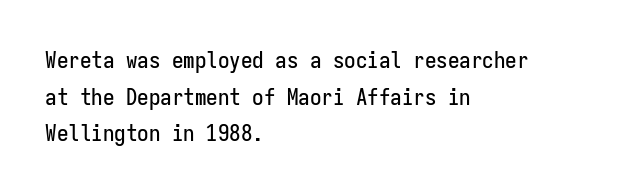
{"italic": "no", "underline": "no", "align": "left", "line_spacing": "normal", "line_spacing_ratio": 1.59, "letter_spacing": "normal", "letter_spacing_em": 0.0, "glyph_px": 23}
